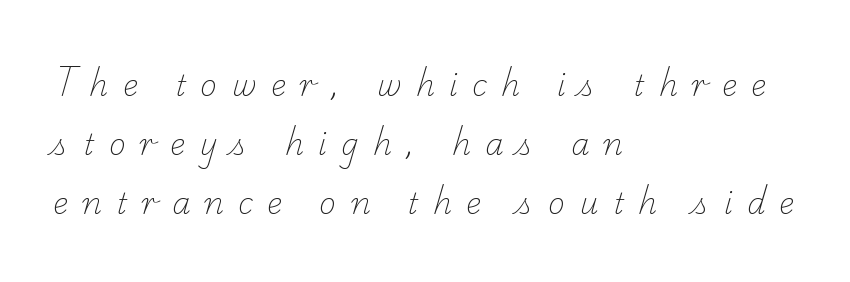
{"serif": "yes", "bold": "no", "weight": "light", "width": "normal", "stroke_contrast": "low", "x_height": "small", "monospaced": "no", "underline": "no", "align": "left", "line_spacing": "loose", "line_spacing_ratio": 2.04, "letter_spacing": "wide", "letter_spacing_em": 0.49, "glyph_px": 29}
